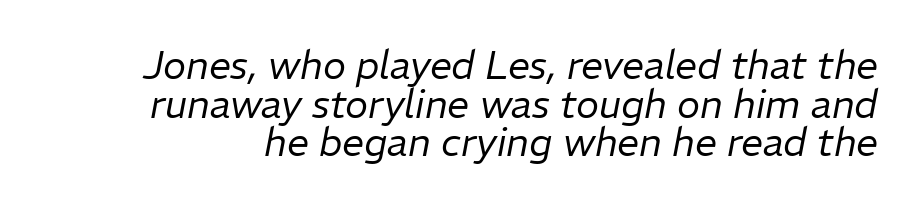
The image shows 39 px regular-weight type, italic (leaning right); set tight line spacing (0.99x), normal letter spacing, not underlined; low stroke contrast and a medium x-height.
